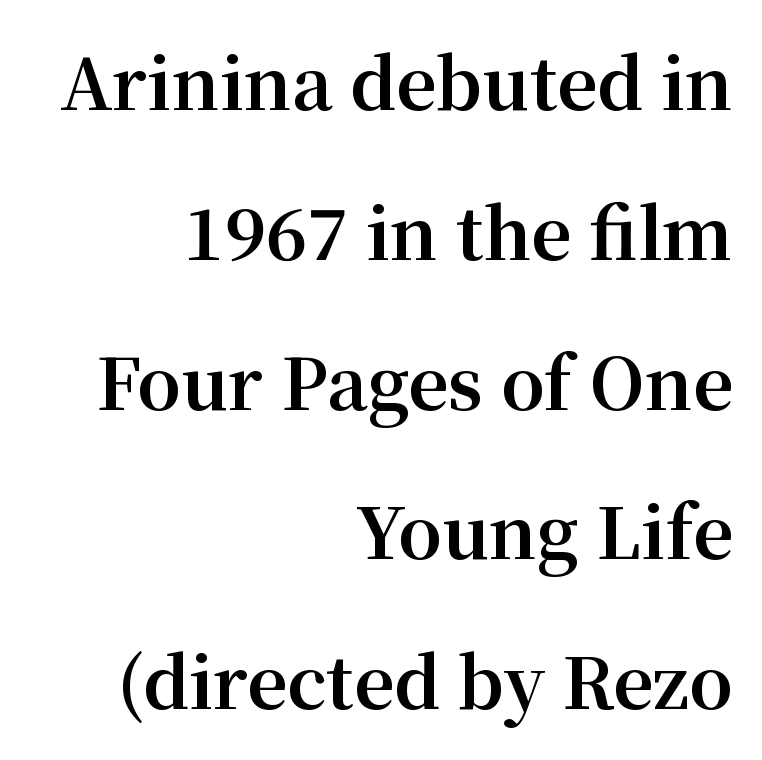
Unmarked baselines from the first word to the last. When letters stand straight like this, we call the style roman or upright. Serifs: yes, visible at the terminals of the letterforms. The rendering keeps characters at their native spacing.
